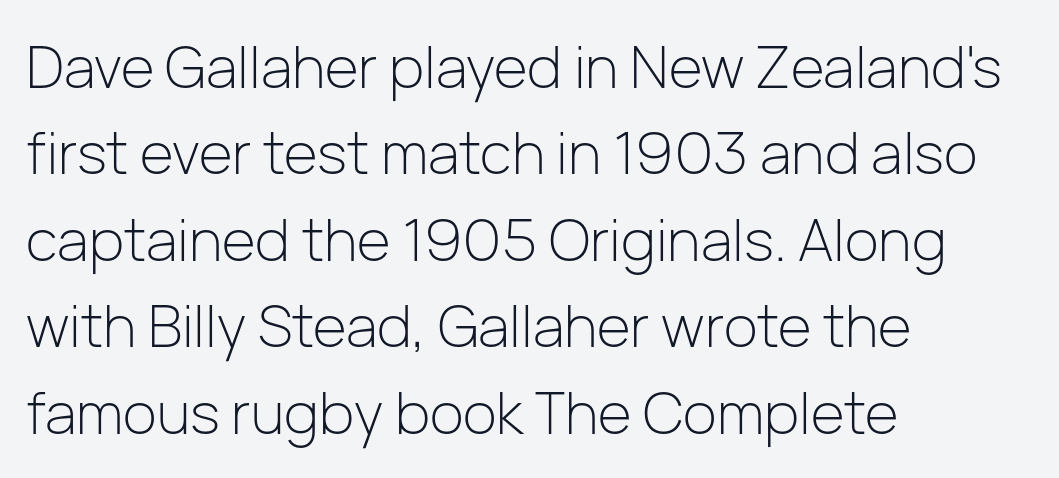
The image shows 58 px light sans-serif type, upright; set left-aligned, normal line spacing (1.49x), normal letter spacing, not underlined; low stroke contrast and a medium x-height.
